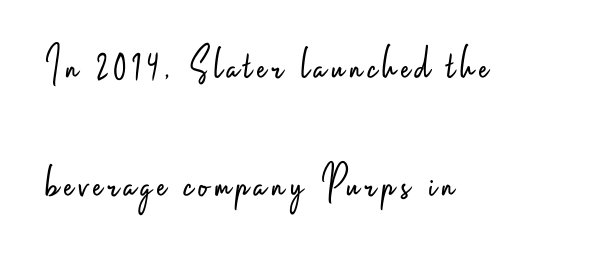
The image shows 48 px light, condensed sans-serif type; set left-aligned, loose line spacing (2.46x), not underlined; low stroke contrast and a small x-height.
